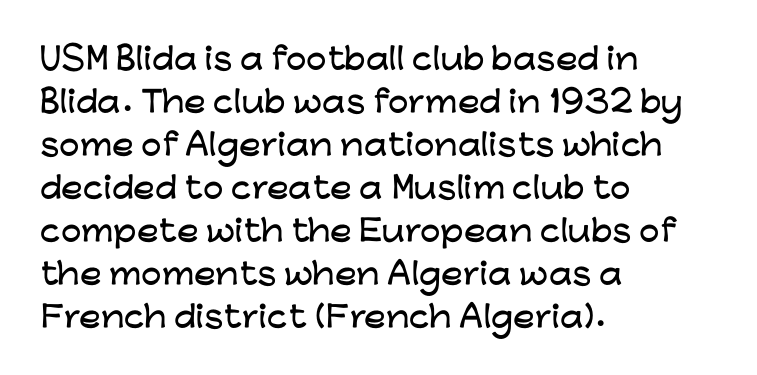
{"serif": "no", "italic": "no", "width": "wide", "stroke_contrast": "low", "x_height": "medium", "monospaced": "no", "underline": "no", "align": "left", "line_spacing": "normal", "line_spacing_ratio": 1.48, "letter_spacing": "normal", "letter_spacing_em": 0.0, "glyph_px": 29}
